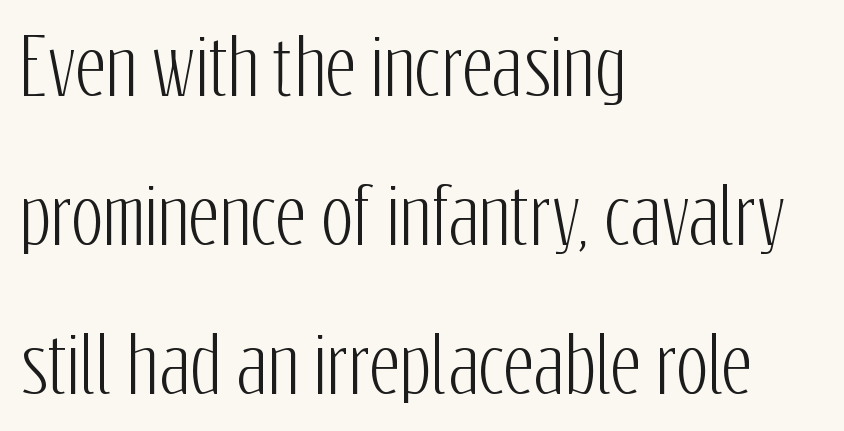
The image shows 75 px condensed sans-serif type, upright; set left-aligned, loose line spacing (1.99x), normal letter spacing, not underlined; low stroke contrast and a medium x-height.
